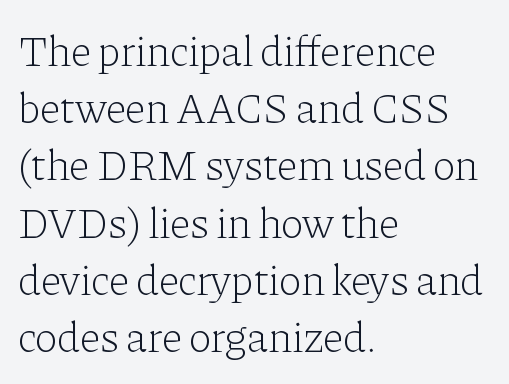
Q: Is the text bold? A: No.
Q: Is the text italic (slanted)? A: No, it is upright.
Q: Is the typeface a serif or a sans-serif typeface? A: Serif.
Q: Is the text underlined? A: No.
Q: How is the paragraph aligned? A: Left-aligned.
Q: Is the spacing between letters normal or unusually wide? A: Normal.
Q: Is the spacing between lines tight, normal or loose? A: Normal.
Q: Width (condensed, normal, or wide)? A: Normal.
Q: Stroke contrast? A: Low.
Q: x-height? A: Medium.
Q: Monospaced? A: No.
